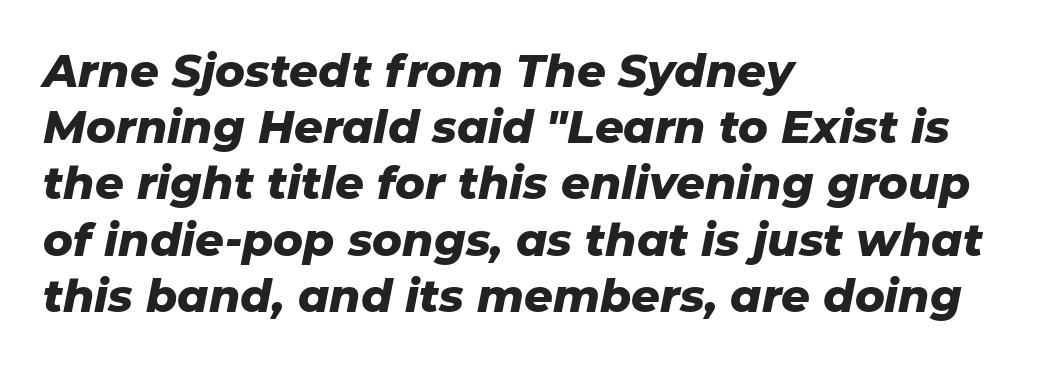
{"italic": "yes", "lean": "right", "slant_degrees": 11, "bold": "yes", "weight": "heavy", "width": "normal", "stroke_contrast": "low", "x_height": "medium", "monospaced": "no", "underline": "no", "align": "left", "line_spacing": "normal", "line_spacing_ratio": 1.25, "letter_spacing": "normal", "letter_spacing_em": 0.0, "glyph_px": 45}
